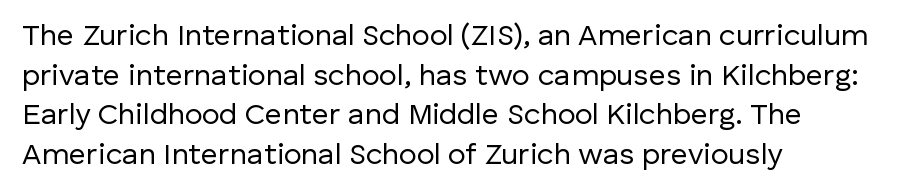
Each letter keeps its own natural width here, so spacing adapts to shape. Line beginnings align vertically; line endings do not. The characters display no serif detailing; their extremities are plain. The designer left line spacing at the default. Honestly, there is no underline to notice here at all.
